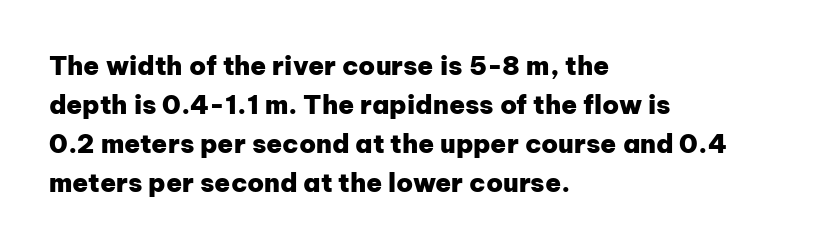
Q: Is the text bold? A: Yes.
Q: Is the text italic (slanted)? A: No, it is upright.
Q: Is the text underlined? A: No.
Q: How is the paragraph aligned? A: Left-aligned.
Q: Is the spacing between letters normal or unusually wide? A: Normal.
Q: Is the spacing between lines tight, normal or loose? A: Normal.
